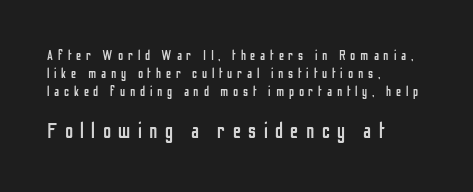
{"italic": "no", "bold": "no", "underline": "no", "align": "left", "line_spacing": "normal", "line_spacing_ratio": 1.3, "letter_spacing": "wide", "letter_spacing_em": 0.34, "larger_block": "second", "size_ratio": 1.57, "glyph_px": 22}
